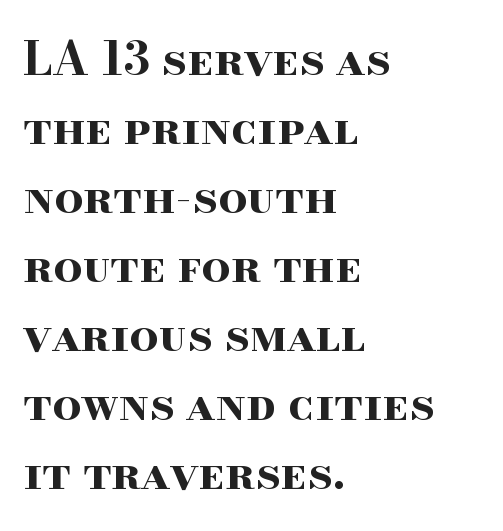
The image shows 46 px bold, wide serif type, upright; set left-aligned, normal line spacing (1.5x), normal letter spacing, not underlined; high stroke contrast and a small x-height.
